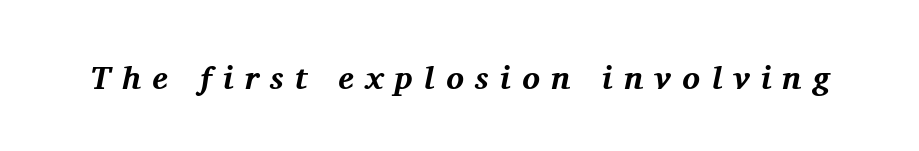
The image shows 33 px bold serif type, italic (leaning right); set unusually wide letter spacing (+0.34 em), not underlined; medium stroke contrast and a medium x-height.
